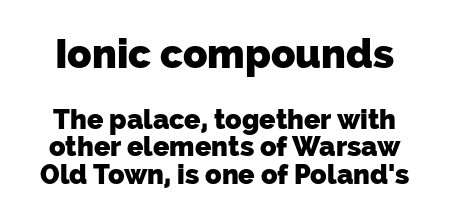
The image shows 40 px heavy sans-serif type; set tight line spacing (1.02x), normal letter spacing, not underlined; the first (top) block is 1.48x larger; low stroke contrast and a medium x-height.
